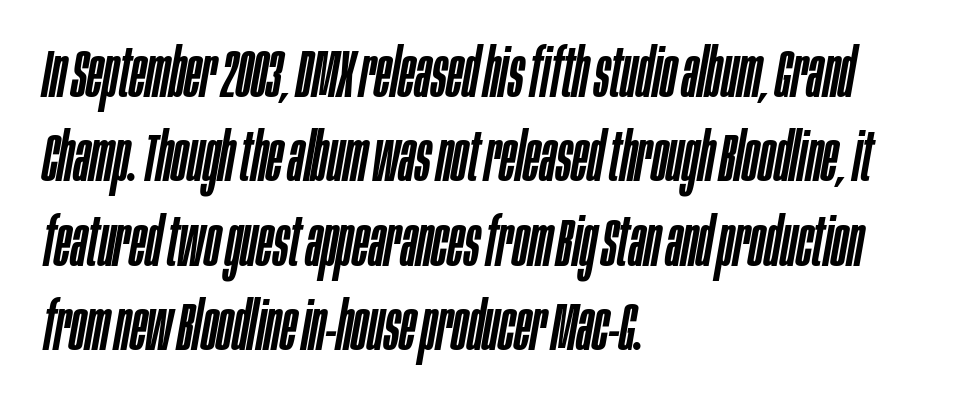
The font's italic variant was chosen for this text. Note the varied advance widths — an 'i' is clearly narrower than an 'm'. The words here are not underlined. The setting favours the left margin, as ordinary paragraphs usually do.
